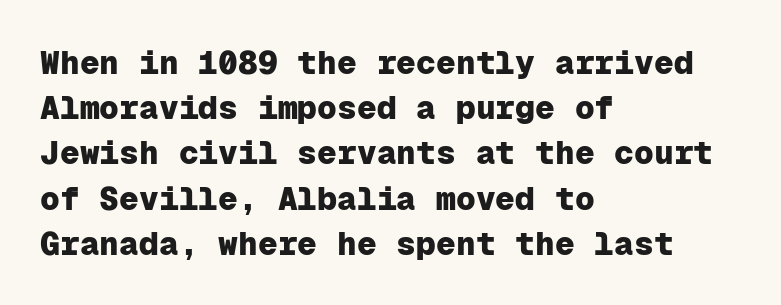
Q: Is the text bold? A: Yes.
Q: Is the text italic (slanted)? A: No, it is upright.
Q: Is the typeface a serif or a sans-serif typeface? A: Sans-serif.
Q: Is the text underlined? A: No.
Q: How is the paragraph aligned? A: Left-aligned.
Q: Is the spacing between letters normal or unusually wide? A: Normal.
Q: Is the spacing between lines tight, normal or loose? A: Normal.
Q: Width (condensed, normal, or wide)? A: Normal.
Q: Stroke contrast? A: Low.
Q: x-height? A: Medium.
Q: Monospaced? A: Yes.
